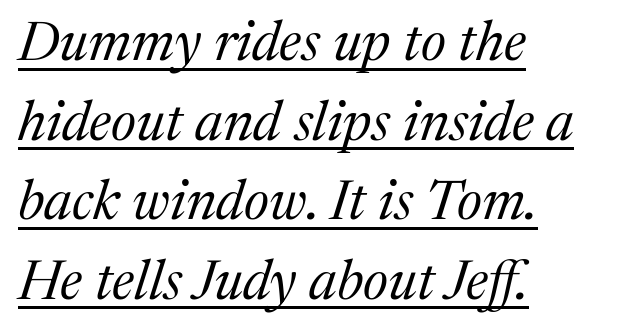
{"serif": "yes", "italic": "yes", "lean": "right", "slant_degrees": 17, "bold": "no", "weight": "regular", "width": "normal", "stroke_contrast": "medium", "x_height": "medium", "monospaced": "no", "underline": "yes", "align": "left", "line_spacing": "normal", "line_spacing_ratio": 1.42, "letter_spacing": "normal", "letter_spacing_em": 0.0, "glyph_px": 56}
